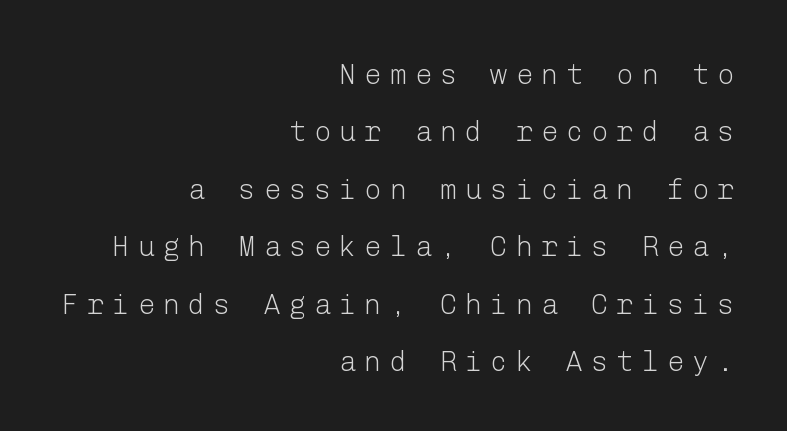
{"serif": "no", "italic": "no", "bold": "no", "weight": "light", "width": "normal", "stroke_contrast": "low", "x_height": "medium", "underline": "no", "align": "right", "line_spacing": "loose", "line_spacing_ratio": 2.05, "letter_spacing": "wide", "letter_spacing_em": 0.3, "glyph_px": 28}
